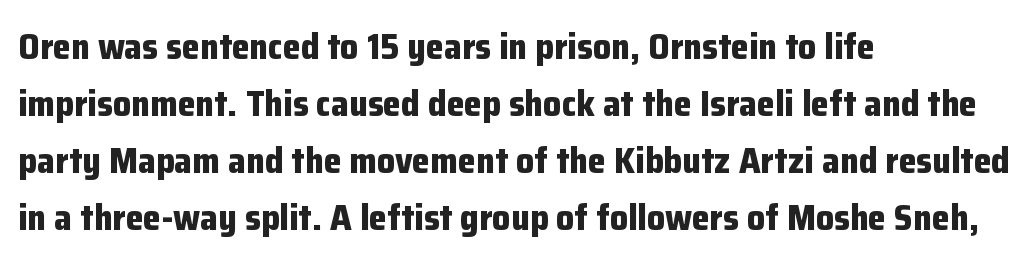
The image shows 36 px bold sans-serif type, upright; set left-aligned, normal line spacing (1.58x), normal letter spacing, not underlined; low stroke contrast and a medium x-height.
